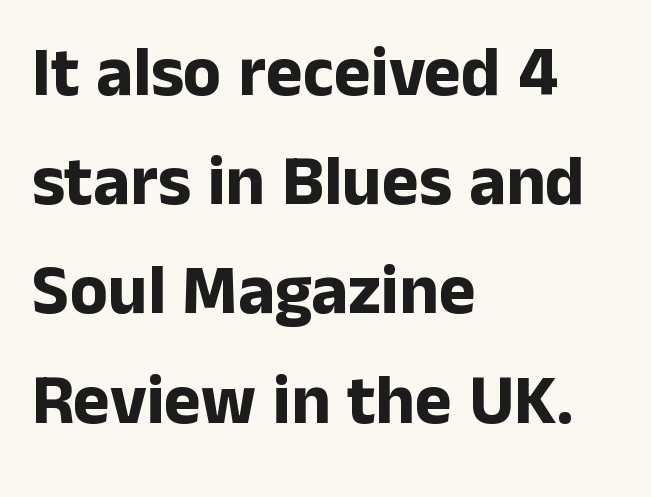
Q: Is the text bold? A: Yes.
Q: Is the text italic (slanted)? A: No, it is upright.
Q: Is the typeface a serif or a sans-serif typeface? A: Sans-serif.
Q: Is the text underlined? A: No.
Q: How is the paragraph aligned? A: Left-aligned.
Q: Is the spacing between letters normal or unusually wide? A: Normal.
Q: Is the spacing between lines tight, normal or loose? A: Normal.
Q: Width (condensed, normal, or wide)? A: Normal.
Q: Stroke contrast? A: Low.
Q: x-height? A: Medium.
Q: Monospaced? A: No.
